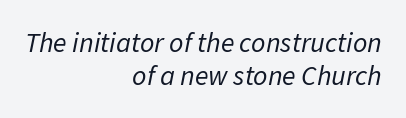
Q: Is the text bold? A: No.
Q: Is the text italic (slanted)? A: Yes, it leans right by about 11 degrees.
Q: Is the text underlined? A: No.
Q: How is the paragraph aligned? A: Right-aligned.
Q: Is the spacing between letters normal or unusually wide? A: Normal.
Q: Width (condensed, normal, or wide)? A: Normal.
Q: Stroke contrast? A: Low.
Q: x-height? A: Medium.
Q: Monospaced? A: No.
